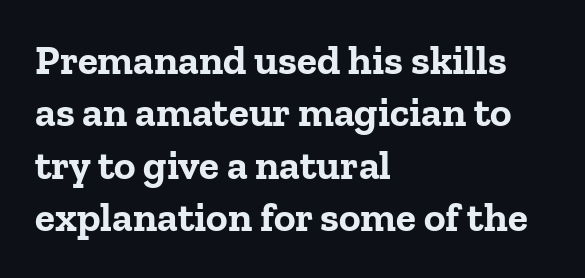
The image shows 41 px bold serif type, upright; set left-aligned, normal line spacing (1.28x), normal letter spacing, not underlined; low stroke contrast and a medium x-height.
